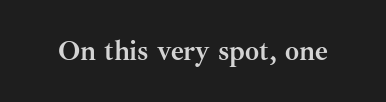
The image shows 28 px semibold serif type, upright; set normal letter spacing, not underlined; medium stroke contrast and a small x-height.
